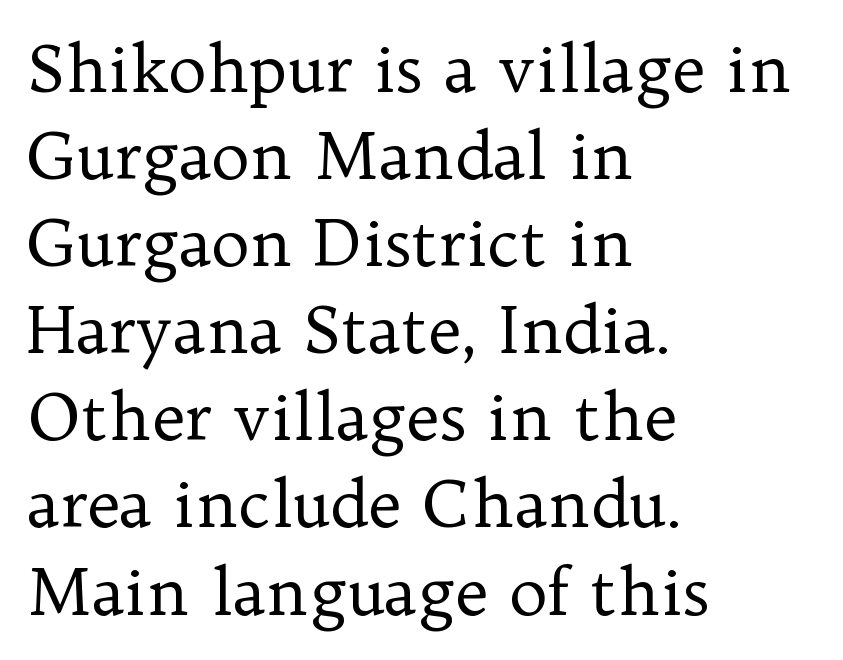
The image shows 65 px regular-weight serif type, upright; set left-aligned, normal line spacing (1.34x), normal letter spacing, not underlined; low stroke contrast and a medium x-height.
